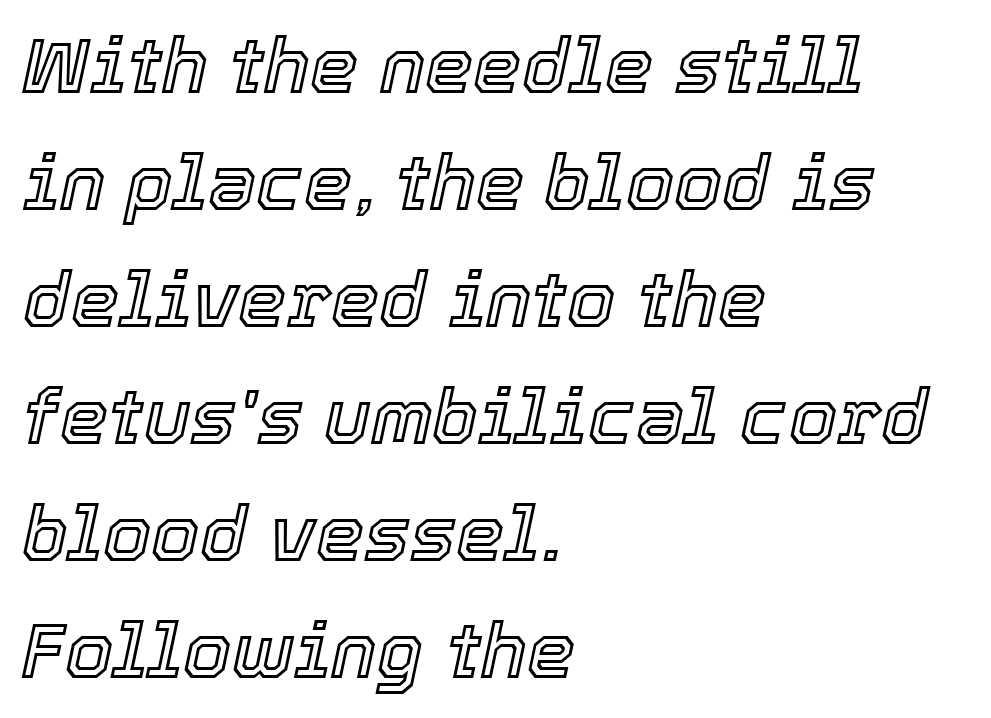
The image shows 77 px text type, italic (leaning right); set left-aligned, normal line spacing (1.52x), normal letter spacing, not underlined; a medium x-height.
